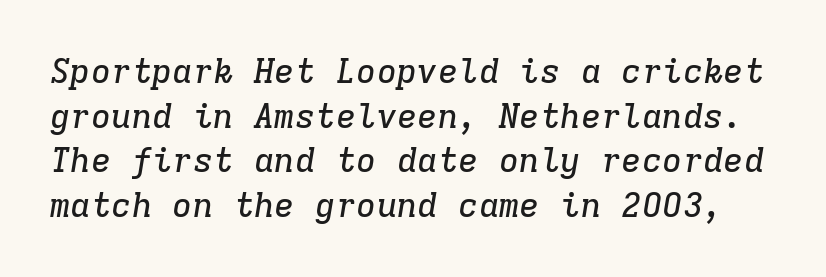
Q: Is the text italic (slanted)? A: Yes, it leans right by about 9 degrees.
Q: Is the typeface a serif or a sans-serif typeface? A: Serif.
Q: Is the text underlined? A: No.
Q: Is the spacing between letters normal or unusually wide? A: Normal.
Q: Is the spacing between lines tight, normal or loose? A: Normal.
Q: Width (condensed, normal, or wide)? A: Normal.
Q: Stroke contrast? A: Low.
Q: x-height? A: Medium.
Q: Monospaced? A: Yes.
